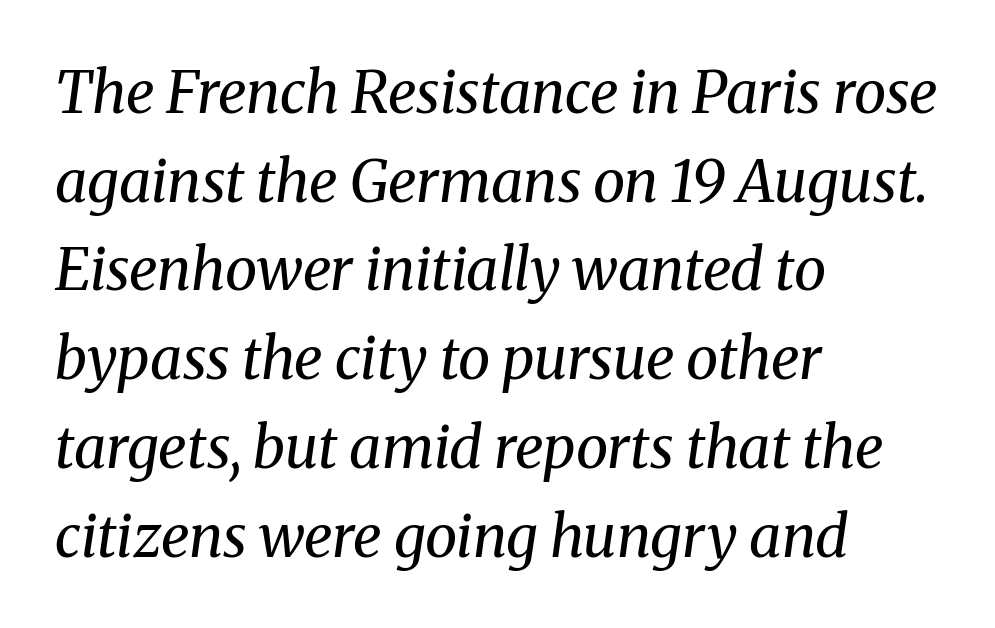
Q: Is the text bold? A: No.
Q: Is the text italic (slanted)? A: Yes, it leans right by about 8 degrees.
Q: Is the typeface a serif or a sans-serif typeface? A: Serif.
Q: Is the text underlined? A: No.
Q: How is the paragraph aligned? A: Left-aligned.
Q: Is the spacing between letters normal or unusually wide? A: Normal.
Q: Is the spacing between lines tight, normal or loose? A: Normal.
Q: Width (condensed, normal, or wide)? A: Normal.
Q: Stroke contrast? A: Medium.
Q: x-height? A: Medium.
Q: Monospaced? A: No.
